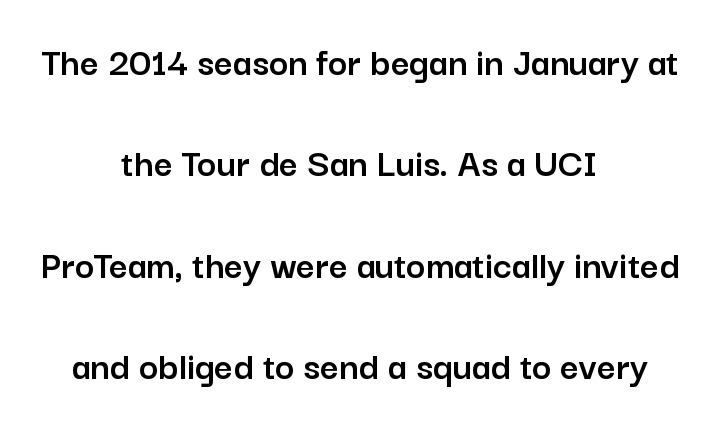
{"serif": "no", "italic": "no", "width": "normal", "stroke_contrast": "low", "x_height": "medium", "monospaced": "no", "underline": "no", "align": "center", "line_spacing": "loose", "line_spacing_ratio": 2.47, "letter_spacing": "normal", "letter_spacing_em": 0.0, "glyph_px": 41}
